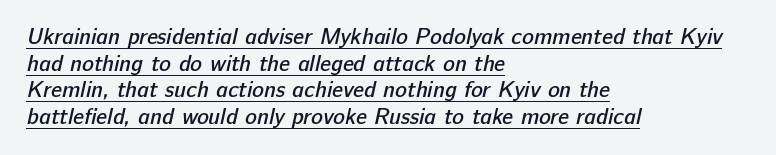
Q: Is the text bold? A: Semi-bold.
Q: Is the text underlined? A: Yes.
Q: How is the paragraph aligned? A: Left-aligned.
Q: Is the spacing between letters normal or unusually wide? A: Normal.
